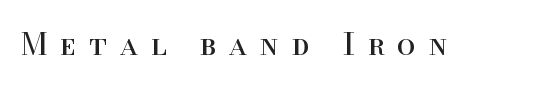
Q: Is the text bold? A: No.
Q: Is the text italic (slanted)? A: No, it is upright.
Q: Is the typeface a serif or a sans-serif typeface? A: Serif.
Q: Is the text underlined? A: No.
Q: Is the spacing between letters normal or unusually wide? A: Unusually wide.
Q: Width (condensed, normal, or wide)? A: Normal.
Q: Stroke contrast? A: High.
Q: x-height? A: Small.
Q: Monospaced? A: No.
